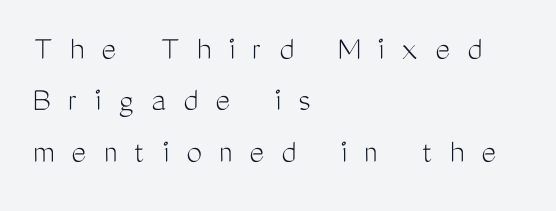
{"serif": "no", "italic": "no", "bold": "no", "weight": "light", "width": "condensed", "stroke_contrast": "medium", "x_height": "medium", "monospaced": "no", "underline": "no", "align": "left", "line_spacing": "normal", "line_spacing_ratio": 1.47, "letter_spacing": "wide", "letter_spacing_em": 0.5, "glyph_px": 35}
